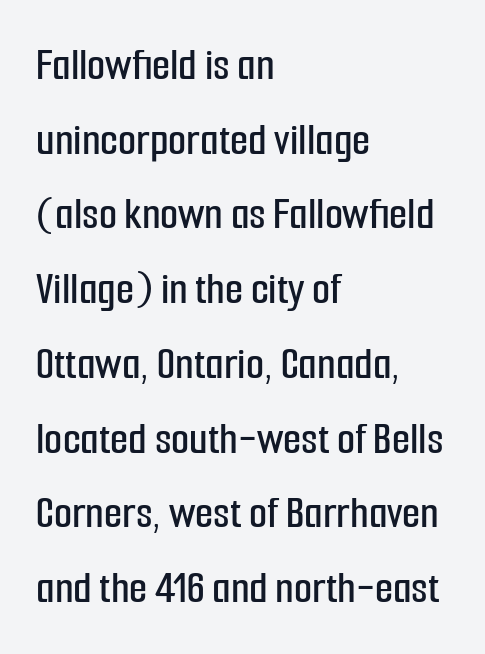
The image shows 47 px condensed sans-serif type, upright; set left-aligned, normal line spacing (1.59x), normal letter spacing, not underlined; low stroke contrast and a medium x-height.
